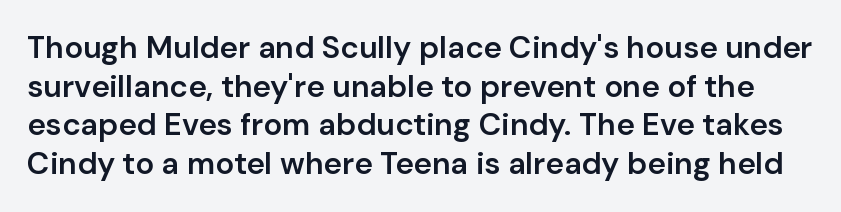
{"serif": "no", "italic": "no", "bold": "semi", "weight": "semibold", "width": "normal", "stroke_contrast": "low", "x_height": "medium", "monospaced": "no", "underline": "no", "line_spacing": "normal", "line_spacing_ratio": 1.25, "letter_spacing": "normal", "letter_spacing_em": 0.0, "glyph_px": 31}
